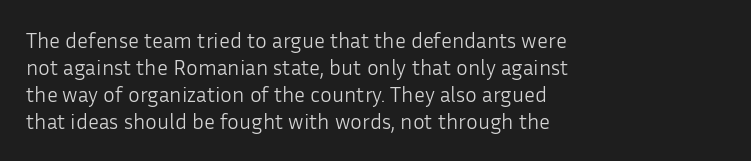
Beneath every word, the page is bare. The lettering holds an erect, upright posture throughout. Caption: face not bold, strokes unweighted. The gaps between neighbouring characters are ordinary and unremarkable.
